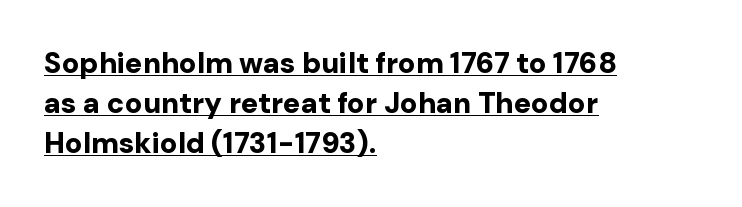
{"serif": "no", "italic": "no", "bold": "yes", "weight": "bold", "width": "normal", "stroke_contrast": "low", "x_height": "medium", "monospaced": "no", "underline": "yes", "align": "left", "line_spacing": "normal", "line_spacing_ratio": 1.38, "letter_spacing": "normal", "letter_spacing_em": 0.0, "glyph_px": 29}
